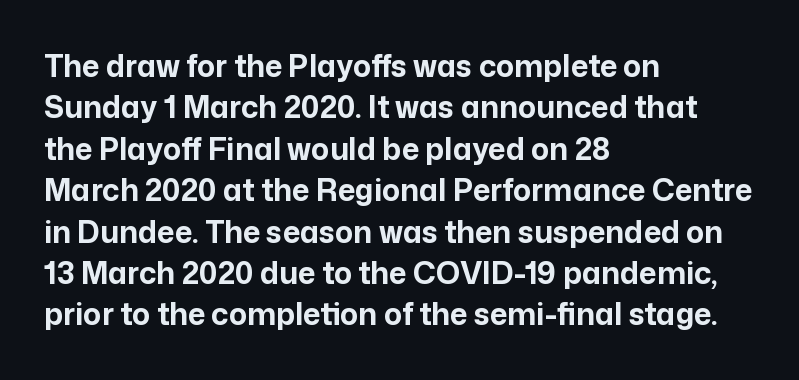
A full-strength bold gives these letters their thick strokes. Caption: standard tracking, unaltered. Every stem runs plumb, perpendicular to the baseline. The space beneath each line is pristine and unruled.
